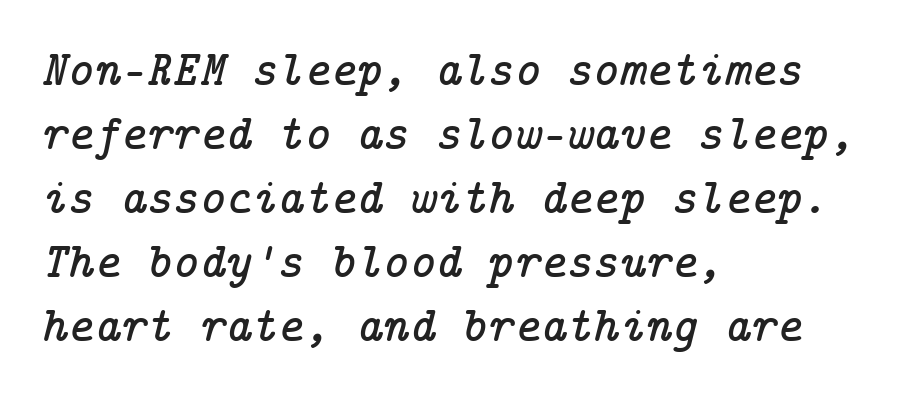
{"serif": "yes", "italic": "yes", "lean": "right", "slant_degrees": 14, "width": "normal", "stroke_contrast": "low", "x_height": "medium", "underline": "no", "align": "left", "line_spacing": "normal", "line_spacing_ratio": 1.28, "letter_spacing": "normal", "letter_spacing_em": 0.0, "glyph_px": 50}
